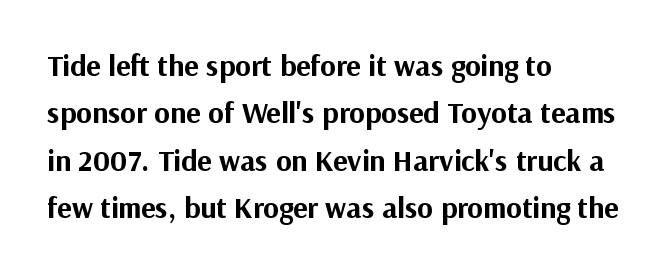
The image shows 30 px bold sans-serif type, upright; set left-aligned, normal line spacing (1.58x), normal letter spacing, not underlined; medium stroke contrast and a medium x-height.
